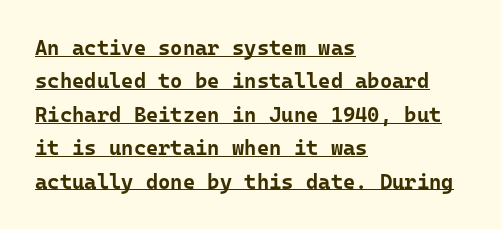
The image shows 21 px bold type, upright; set left-aligned, normal line spacing (1.59x), normal letter spacing, underlined.
